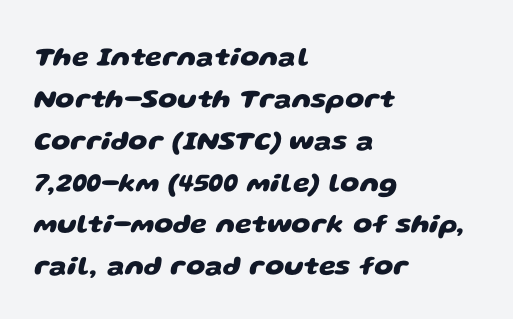
{"bold": "yes", "underline": "no", "align": "left", "line_spacing": "normal", "line_spacing_ratio": 1.55, "letter_spacing": "normal", "letter_spacing_em": 0.0, "glyph_px": 27}
